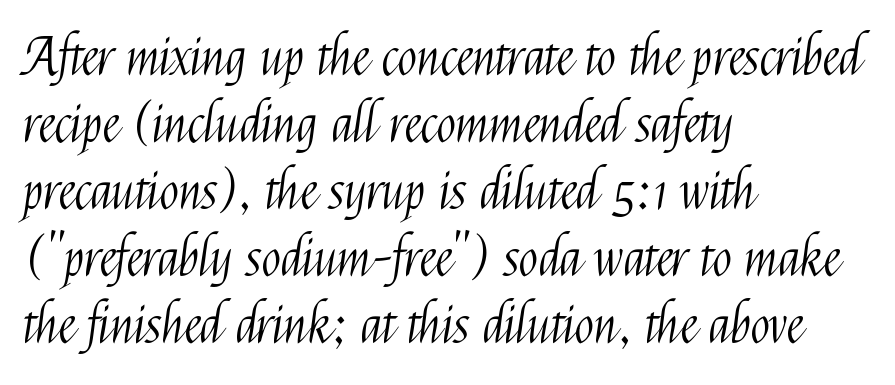
Weight: regular or lighter. The foot of each line stays bare and open. This sample has the flowing, uneven cadence of proportional lettering. A sans-serif font was chosen for this passage.
